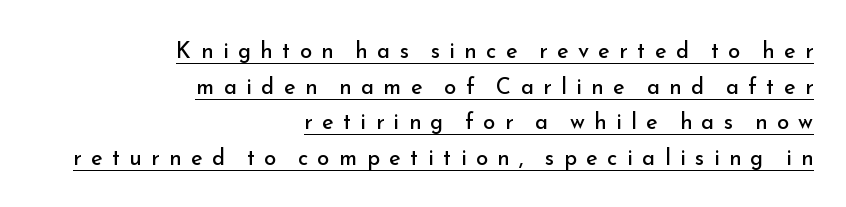
Q: Is the text bold? A: No.
Q: Is the text italic (slanted)? A: No, it is upright.
Q: Is the text underlined? A: Yes.
Q: How is the paragraph aligned? A: Right-aligned.
Q: Is the spacing between letters normal or unusually wide? A: Unusually wide.
Q: Is the spacing between lines tight, normal or loose? A: Normal.
